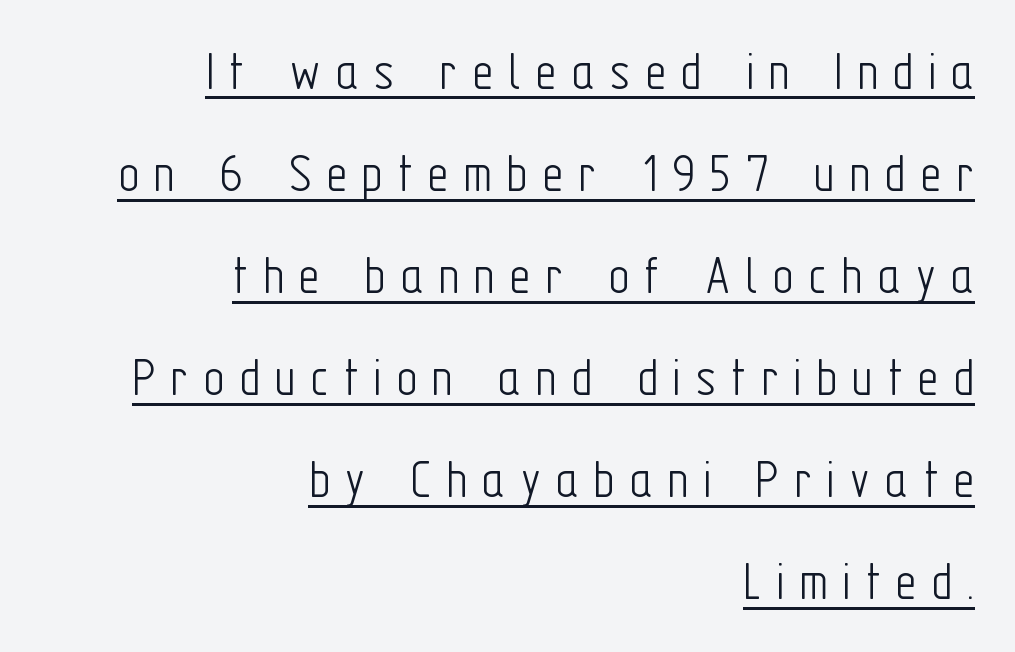
The image shows 58 px light, condensed sans-serif type, upright; set right-aligned, line spacing 1.76x, unusually wide letter spacing (+0.25 em), underlined; low stroke contrast and a medium x-height.
